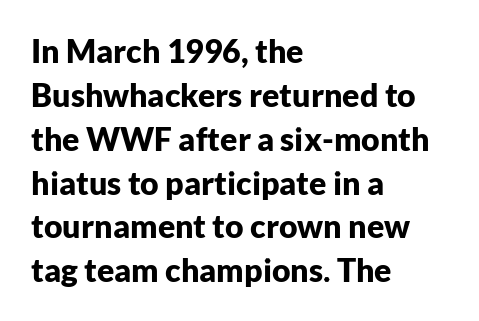
{"serif": "no", "italic": "no", "bold": "yes", "weight": "bold", "width": "normal", "stroke_contrast": "low", "x_height": "medium", "monospaced": "no", "underline": "no", "align": "left", "line_spacing": "normal", "line_spacing_ratio": 1.37, "letter_spacing": "normal", "letter_spacing_em": 0.0, "glyph_px": 32}
